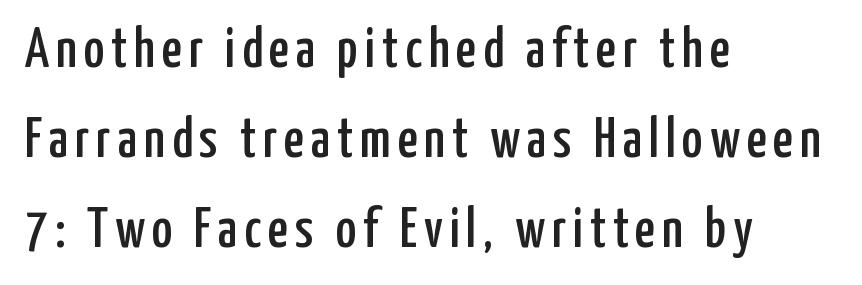
Quick note: not italic, upright. The passage shown is typeset with a sans-serif family. Character widths vary here, with narrow letters taking less room than wide ones. The lines are quadded left. Successive baselines arrive at the customary interval.
